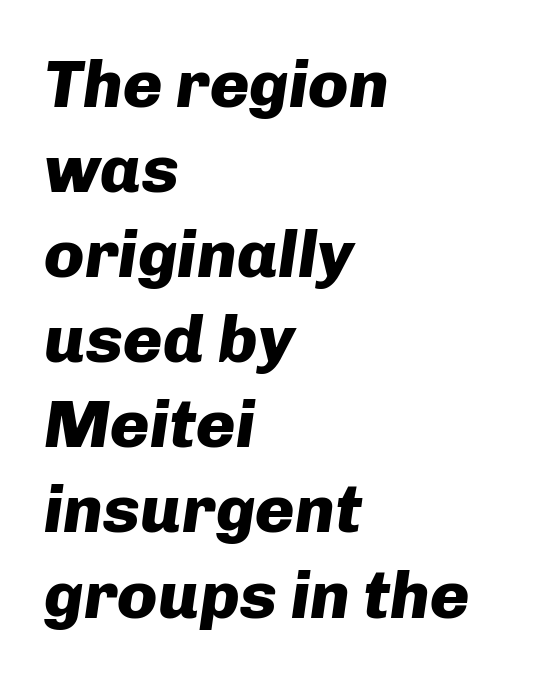
Q: Is the text bold? A: Yes.
Q: Is the text italic (slanted)? A: Yes, it leans right by about 8 degrees.
Q: Is the text underlined? A: No.
Q: How is the paragraph aligned? A: Left-aligned.
Q: Is the spacing between letters normal or unusually wide? A: Normal.
Q: Is the spacing between lines tight, normal or loose? A: Normal.
Q: Width (condensed, normal, or wide)? A: Normal.
Q: Stroke contrast? A: Low.
Q: x-height? A: Medium.
Q: Monospaced? A: No.
